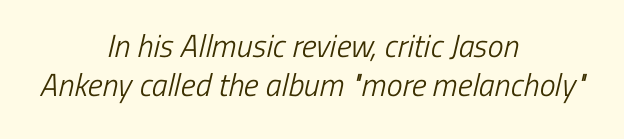
Q: Is the text bold? A: No.
Q: Is the typeface a serif or a sans-serif typeface? A: Sans-serif.
Q: Is the text underlined? A: No.
Q: How is the paragraph aligned? A: Centered.
Q: Is the spacing between letters normal or unusually wide? A: Normal.
Q: Width (condensed, normal, or wide)? A: Condensed.
Q: Stroke contrast? A: Low.
Q: x-height? A: Medium.
Q: Monospaced? A: No.
